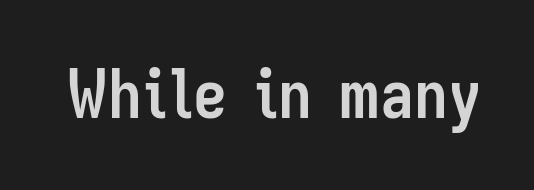
Q: Is the text bold? A: Yes.
Q: Is the text italic (slanted)? A: No, it is upright.
Q: Is the typeface a serif or a sans-serif typeface? A: Sans-serif.
Q: Is the text underlined? A: No.
Q: Is the spacing between letters normal or unusually wide? A: Normal.
Q: Width (condensed, normal, or wide)? A: Condensed.
Q: Stroke contrast? A: Low.
Q: x-height? A: Medium.
Q: Monospaced? A: No.
